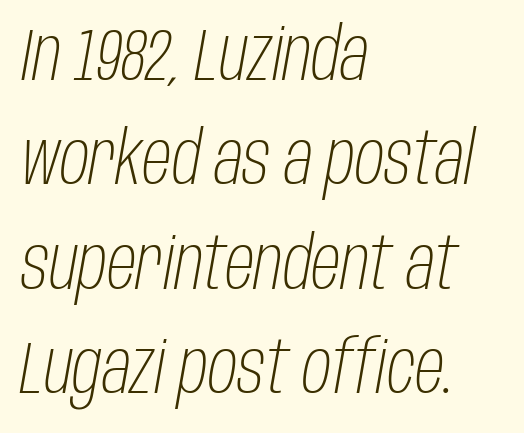
The image shows 73 px light, condensed type, italic (leaning right); set left-aligned, normal line spacing (1.43x), normal letter spacing, not underlined; low stroke contrast and a large x-height.
